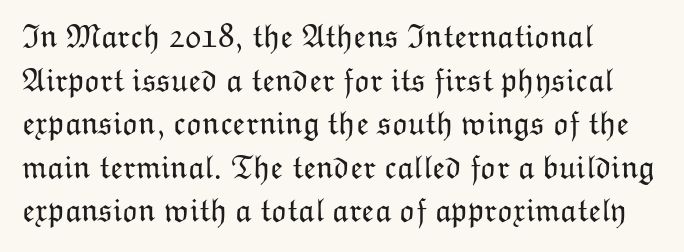
{"italic": "no", "bold": "no", "weight": "light", "width": "normal", "stroke_contrast": "low", "x_height": "medium", "monospaced": "no", "underline": "no", "align": "left", "line_spacing": "normal", "line_spacing_ratio": 1.32, "letter_spacing": "normal", "letter_spacing_em": 0.0, "glyph_px": 33}
